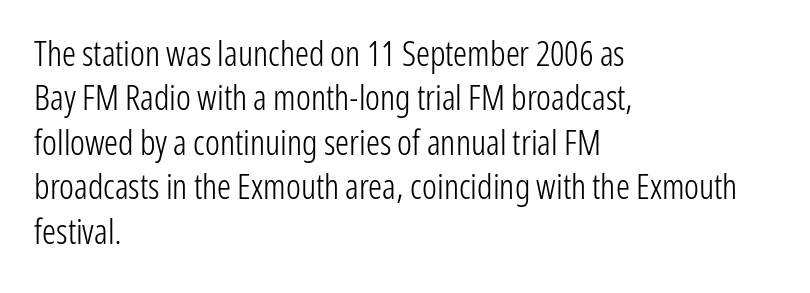
The image shows 35 px light, condensed sans-serif type, upright; set left-aligned, normal line spacing (1.27x), normal letter spacing, not underlined; low stroke contrast and a medium x-height.
